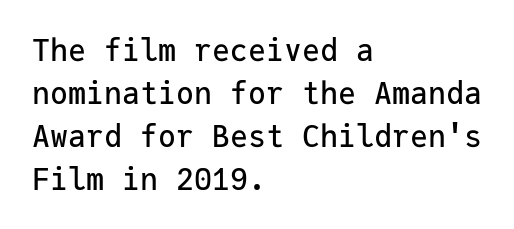
Q: Is the text italic (slanted)? A: No, it is upright.
Q: Is the typeface a serif or a sans-serif typeface? A: Sans-serif.
Q: Is the text underlined? A: No.
Q: How is the paragraph aligned? A: Left-aligned.
Q: Is the spacing between letters normal or unusually wide? A: Normal.
Q: Is the spacing between lines tight, normal or loose? A: Normal.
Q: Width (condensed, normal, or wide)? A: Normal.
Q: Stroke contrast? A: Low.
Q: x-height? A: Medium.
Q: Monospaced? A: Yes.
